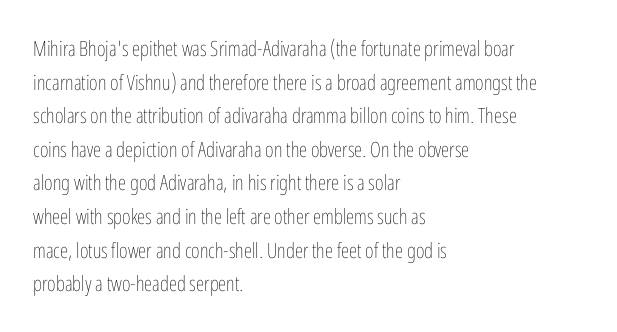
Q: Is the text bold? A: No.
Q: Is the text italic (slanted)? A: No, it is upright.
Q: Is the text underlined? A: No.
Q: How is the paragraph aligned? A: Left-aligned.
Q: Is the spacing between letters normal or unusually wide? A: Normal.
Q: Is the spacing between lines tight, normal or loose? A: Normal.
